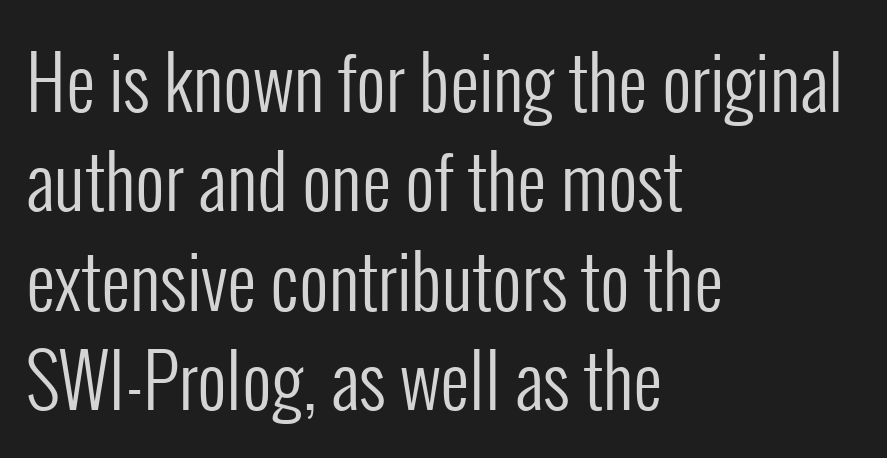
The image shows 72 px regular-weight, condensed sans-serif type, upright; set left-aligned, normal line spacing (1.38x), normal letter spacing, not underlined; low stroke contrast and a medium x-height.
